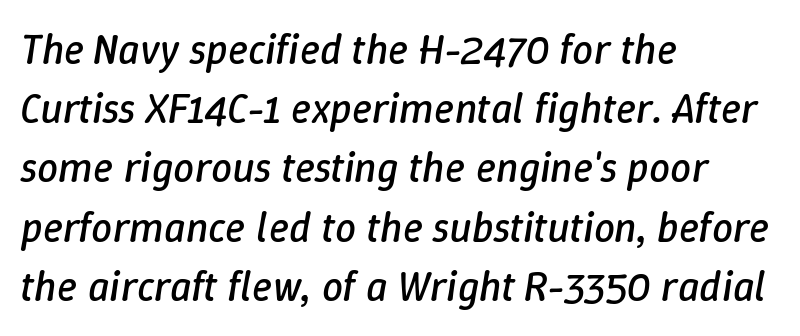
{"italic": "yes", "lean": "right", "slant_degrees": 9, "bold": "no", "weight": "regular", "width": "normal", "stroke_contrast": "low", "x_height": "medium", "monospaced": "no", "underline": "no", "align": "left", "line_spacing": "normal", "line_spacing_ratio": 1.41, "letter_spacing": "normal", "letter_spacing_em": 0.0, "glyph_px": 42}
